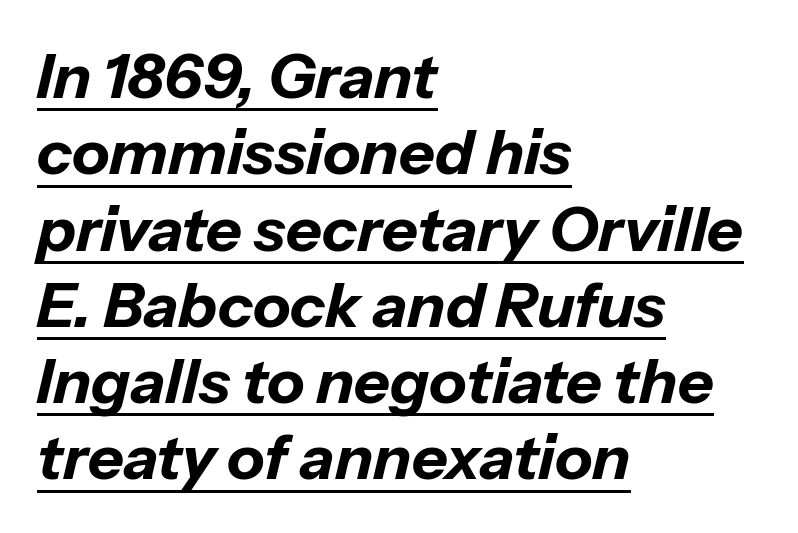
The image shows 62 px bold type, italic (leaning right); set left-aligned, line spacing 1.23x, normal letter spacing, underlined; low stroke contrast and a medium x-height.
